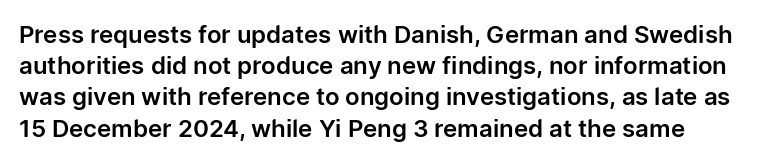
The image shows 24 px text type, upright; set normal line spacing (1.3x), normal letter spacing, not underlined.
